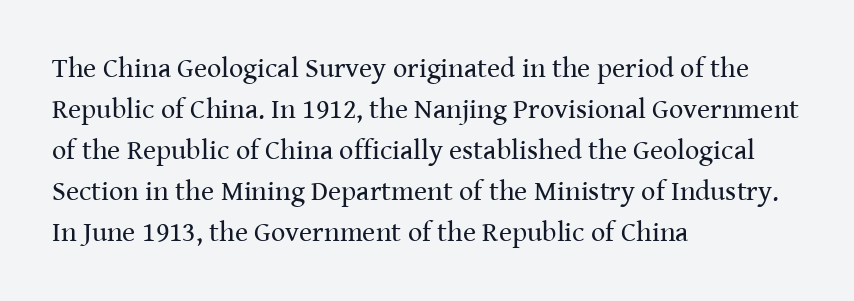
The image shows 28 px regular-weight serif type, upright; set left-aligned, normal line spacing (1.46x), normal letter spacing, not underlined; medium stroke contrast and a medium x-height.
